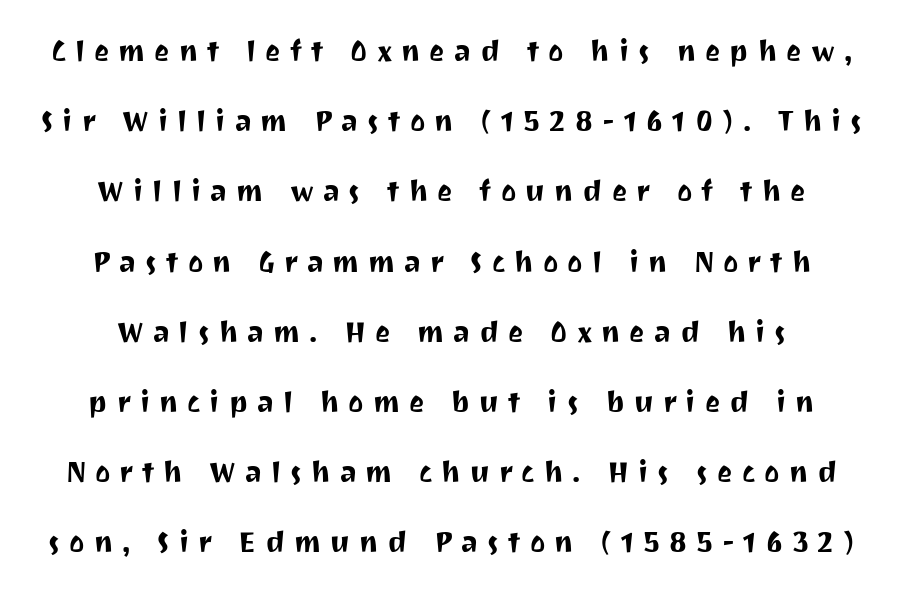
The image shows 29 px sans-serif type, upright; set centered, loose line spacing (2.42x), unusually wide letter spacing (+0.31 em), not underlined; medium stroke contrast and a medium x-height.
